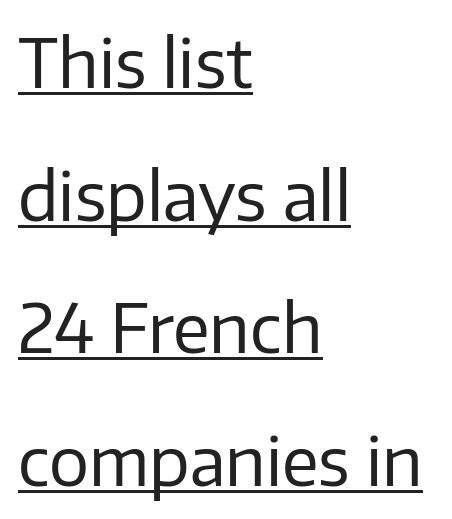
Q: Is the text bold? A: No.
Q: Is the text italic (slanted)? A: No, it is upright.
Q: Is the typeface a serif or a sans-serif typeface? A: Sans-serif.
Q: Is the text underlined? A: Yes.
Q: How is the paragraph aligned? A: Left-aligned.
Q: Is the spacing between letters normal or unusually wide? A: Normal.
Q: Is the spacing between lines tight, normal or loose? A: Loose.
Q: Width (condensed, normal, or wide)? A: Normal.
Q: Stroke contrast? A: Low.
Q: x-height? A: Medium.
Q: Monospaced? A: No.
